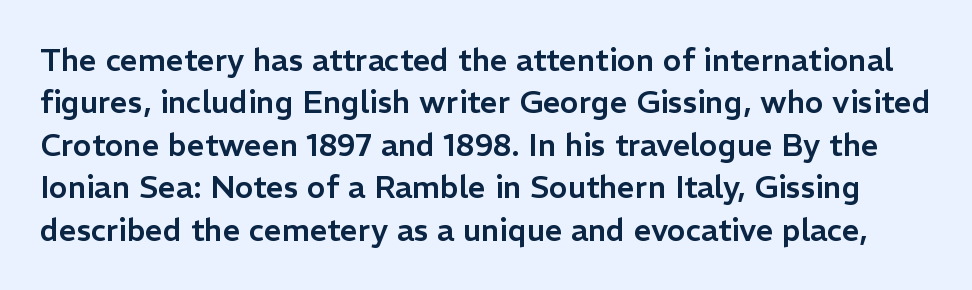
Q: Is the text italic (slanted)? A: No, it is upright.
Q: Is the typeface a serif or a sans-serif typeface? A: Sans-serif.
Q: Is the text underlined? A: No.
Q: Is the spacing between letters normal or unusually wide? A: Normal.
Q: Is the spacing between lines tight, normal or loose? A: Normal.
Q: Width (condensed, normal, or wide)? A: Normal.
Q: Stroke contrast? A: Low.
Q: x-height? A: Medium.
Q: Monospaced? A: No.
